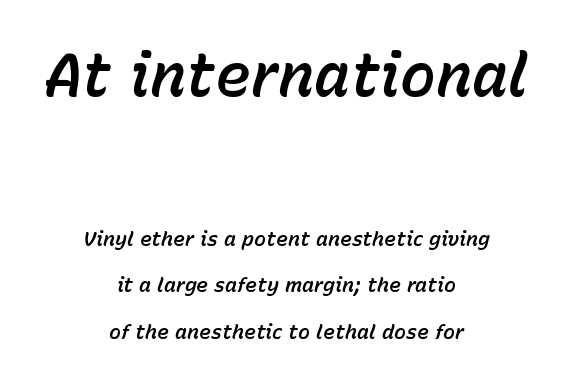
{"italic": "yes", "lean": "right", "slant_degrees": 15, "width": "normal", "stroke_contrast": "low", "x_height": "medium", "monospaced": "no", "underline": "no", "align": "center", "line_spacing": "loose", "line_spacing_ratio": 2.33, "letter_spacing": "normal", "letter_spacing_em": 0.0, "larger_block": "first", "size_ratio": 3.0, "glyph_px": 60}
